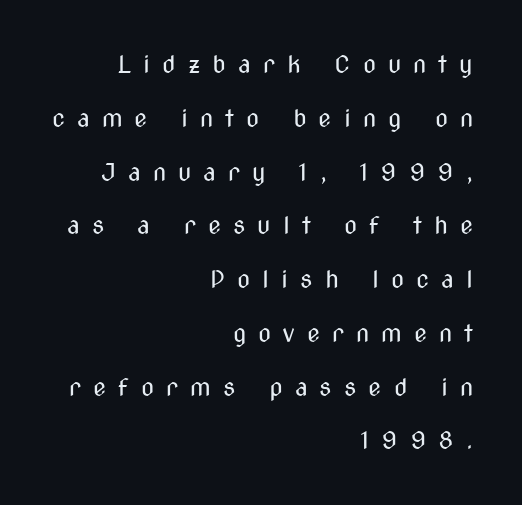
The passage shown is not underscored anywhere. No letter is thick-stroked: the sample isn't bold. Short and long lines alike share a common ending point at right. You can tell it's not italic because the verticals are truly vertical. Summary of vertical rhythm: relaxed, with wide interline spacing. You could only call the tracking loose — the letters float apart.
